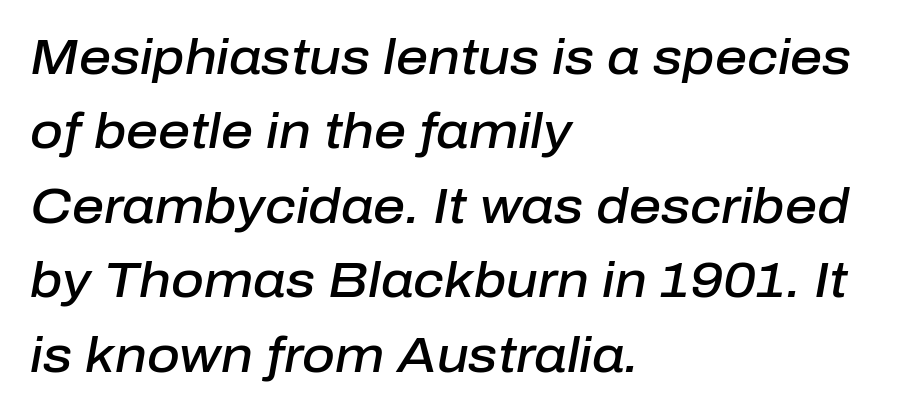
{"italic": "yes", "lean": "right", "slant_degrees": 10, "bold": "semi", "weight": "semibold", "width": "normal", "stroke_contrast": "low", "x_height": "medium", "monospaced": "no", "underline": "no", "align": "left", "line_spacing": "normal", "line_spacing_ratio": 1.49, "letter_spacing": "normal", "letter_spacing_em": 0.0, "glyph_px": 50}
